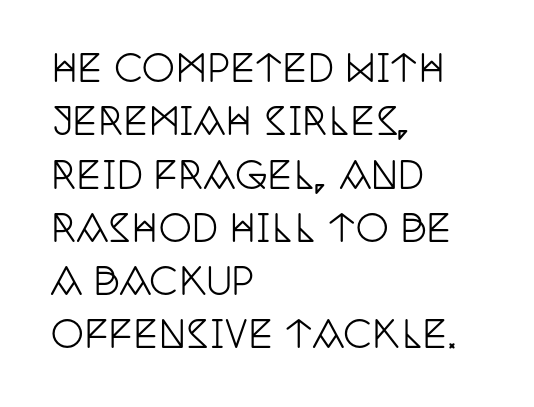
Q: Is the text italic (slanted)? A: No, it is upright.
Q: Is the typeface a serif or a sans-serif typeface? A: Serif.
Q: Is the text underlined? A: No.
Q: How is the paragraph aligned? A: Left-aligned.
Q: Is the spacing between letters normal or unusually wide? A: Normal.
Q: Is the spacing between lines tight, normal or loose? A: Normal.
Q: Width (condensed, normal, or wide)? A: Condensed.
Q: Stroke contrast? A: Low.
Q: x-height? A: Large.
Q: Monospaced? A: No.
